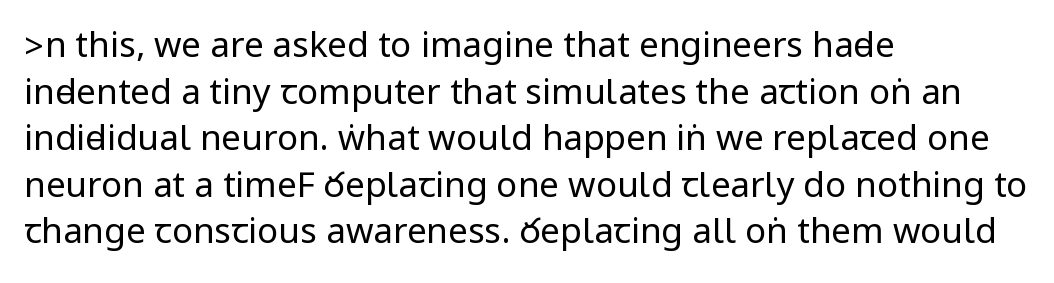
{"serif": "no", "italic": "no", "bold": "no", "weight": "regular", "width": "condensed", "stroke_contrast": "low", "underline": "no", "align": "left", "line_spacing": "normal", "line_spacing_ratio": 1.33, "letter_spacing": "normal", "letter_spacing_em": 0.0, "glyph_px": 35}
